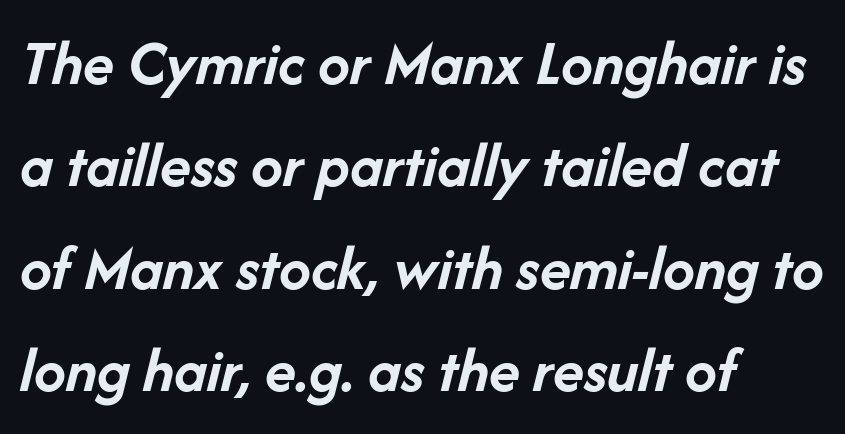
The glyphs look as if they've been sheared to an angle. Typeset ragged right — the left edge is the straight one. The letters sit at their default tracking, neither squeezed nor spread. Think of a printed novel: that variable character pitch is what you see here.
